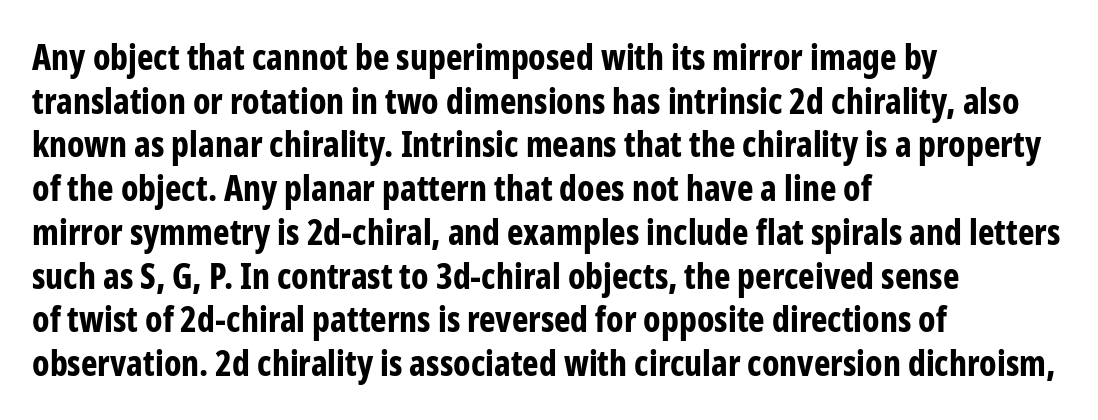
{"serif": "no", "italic": "no", "bold": "yes", "weight": "bold", "width": "condensed", "stroke_contrast": "low", "x_height": "medium", "monospaced": "no", "underline": "no", "align": "left", "line_spacing": "normal", "line_spacing_ratio": 1.25, "letter_spacing": "normal", "letter_spacing_em": 0.0, "glyph_px": 35}
